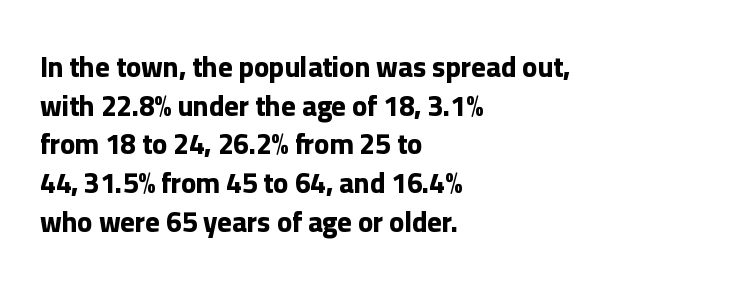
The image shows 28 px bold sans-serif type, upright; set left-aligned, normal line spacing (1.38x), normal letter spacing, not underlined; low stroke contrast and a medium x-height.
